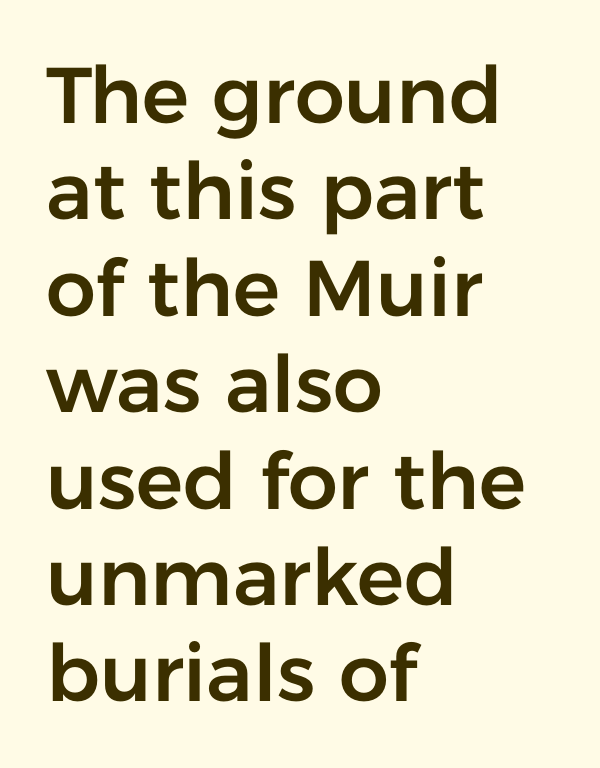
The image shows 79 px sans-serif type, upright; set left-aligned, line spacing 1.22x, normal letter spacing, not underlined; low stroke contrast and a medium x-height.
